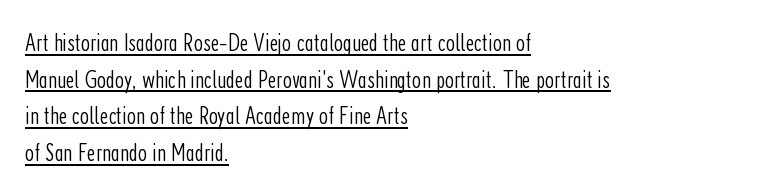
You can see a thin bar hugging the bottom of the glyphs. It's the straight-up-and-down kind of type. The typesetter chose a ragged-right arrangement here. In terms of letterspacing, this is plain default setting.
